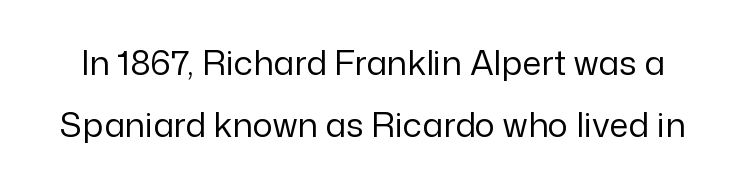
The image shows 34 px regular-weight sans-serif type, upright; set line spacing 1.83x, normal letter spacing, not underlined; low stroke contrast and a medium x-height.
